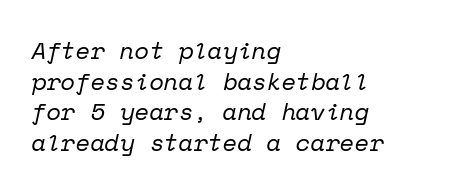
Q: Is the text bold? A: No.
Q: Is the text italic (slanted)? A: Yes, it leans right by about 12 degrees.
Q: Is the text underlined? A: No.
Q: How is the paragraph aligned? A: Left-aligned.
Q: Is the spacing between letters normal or unusually wide? A: Normal.
Q: Is the spacing between lines tight, normal or loose? A: Normal.
